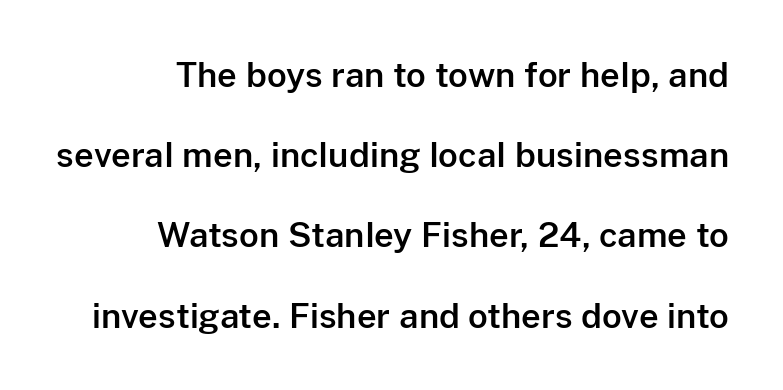
Q: Is the text italic (slanted)? A: No, it is upright.
Q: Is the typeface a serif or a sans-serif typeface? A: Sans-serif.
Q: Is the text underlined? A: No.
Q: How is the paragraph aligned? A: Right-aligned.
Q: Is the spacing between letters normal or unusually wide? A: Normal.
Q: Is the spacing between lines tight, normal or loose? A: Loose.
Q: Width (condensed, normal, or wide)? A: Normal.
Q: Stroke contrast? A: Low.
Q: x-height? A: Medium.
Q: Monospaced? A: No.
